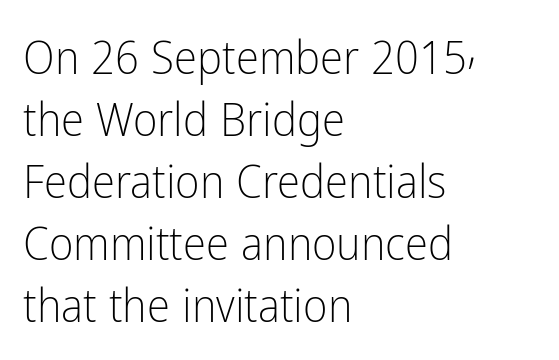
{"serif": "no", "italic": "no", "bold": "no", "weight": "light", "width": "condensed", "stroke_contrast": "low", "x_height": "medium", "monospaced": "no", "underline": "no", "align": "left", "line_spacing": "normal", "line_spacing_ratio": 1.32, "letter_spacing": "normal", "letter_spacing_em": 0.0, "glyph_px": 47}
